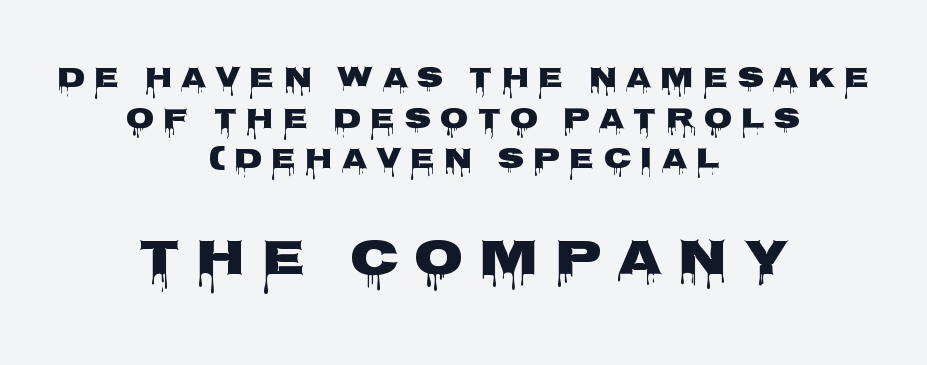
{"serif": "no", "italic": "no", "bold": "yes", "weight": "heavy", "width": "wide", "stroke_contrast": "low", "x_height": "large", "monospaced": "no", "underline": "no", "align": "center", "line_spacing": "normal", "line_spacing_ratio": 1.4, "letter_spacing": "wide", "letter_spacing_em": 0.31, "larger_block": "second", "size_ratio": 1.76, "glyph_px": 51}
